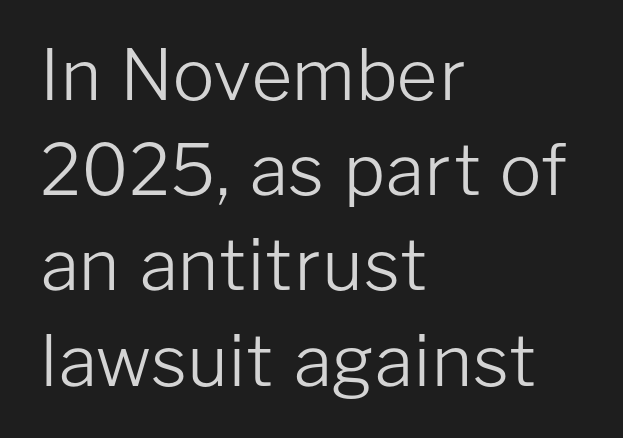
{"serif": "no", "italic": "no", "bold": "no", "weight": "light", "width": "normal", "stroke_contrast": "low", "x_height": "medium", "monospaced": "no", "underline": "no", "align": "left", "line_spacing": "normal", "line_spacing_ratio": 1.36, "letter_spacing": "normal", "letter_spacing_em": 0.0, "glyph_px": 70}
